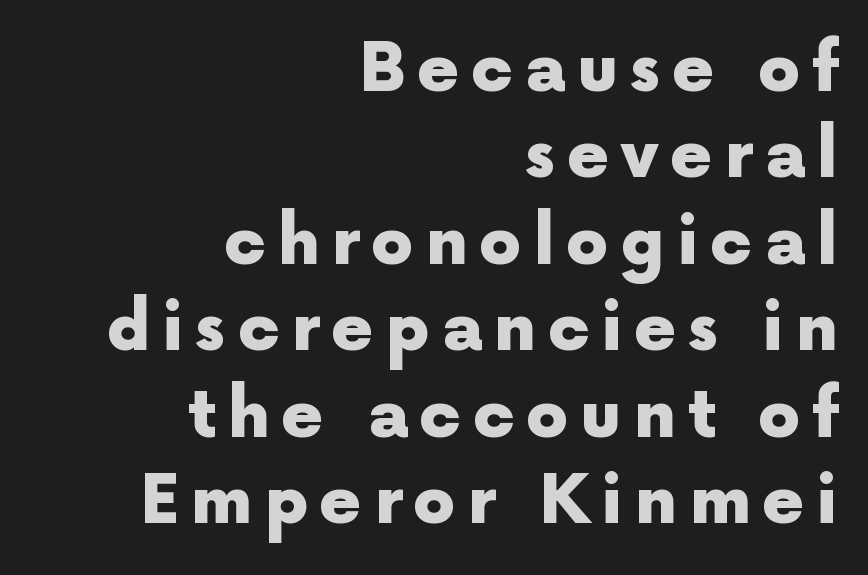
The image shows 67 px heavy sans-serif type, upright; set right-aligned, normal line spacing (1.29x), not underlined; a medium x-height.
